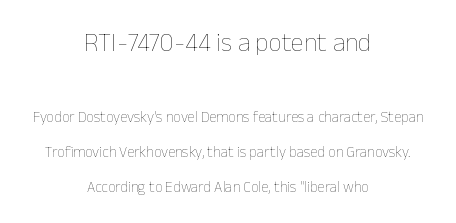
The image shows 26 px text type, upright; set centered, loose line spacing (2.33x), normal letter spacing, not underlined; the first (top) block is 1.73x larger.
